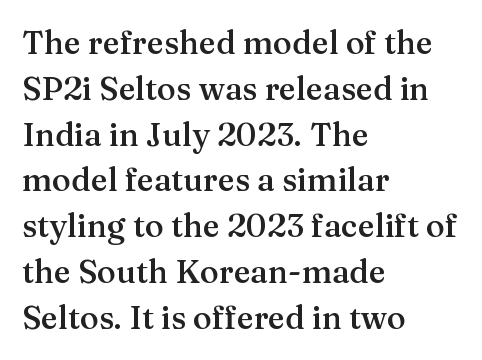
The image shows 32 px semibold serif type, upright; set left-aligned, normal line spacing (1.43x), normal letter spacing, not underlined; medium stroke contrast and a medium x-height.
